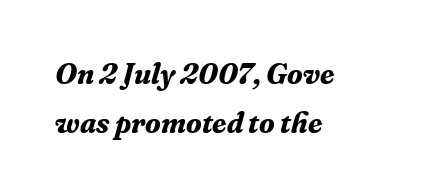
The font family rendered here belongs to the serif group. Characters are canted at an angle relative to the baseline's perpendicular. How heavy is the stroke? Heavy — this is a bold. Quick note: interline space is typical. The face used here is rendered with its standard letterfit.
